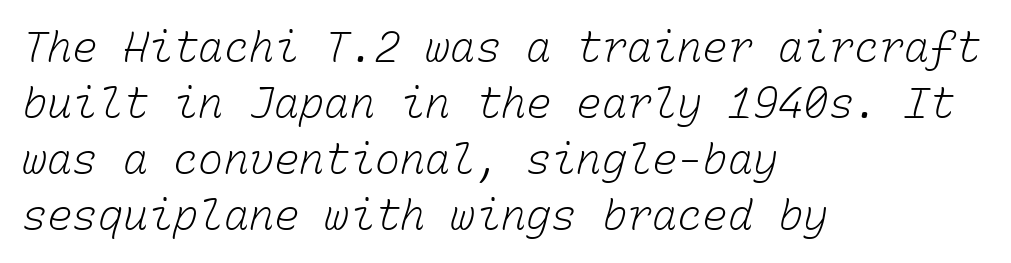
Q: Is the text bold? A: No.
Q: Is the text underlined? A: No.
Q: How is the paragraph aligned? A: Left-aligned.
Q: Is the spacing between letters normal or unusually wide? A: Normal.
Q: Is the spacing between lines tight, normal or loose? A: Normal.
Q: Width (condensed, normal, or wide)? A: Normal.
Q: Stroke contrast? A: Low.
Q: x-height? A: Medium.
Q: Monospaced? A: Yes.
